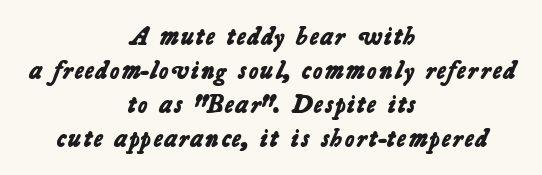
In terms of weight, the rendering is a true, heavy bold. The passage shown is not underscored anywhere. One glance says typical: line gaps are just what's usual. Both edges are ragged and mirror each other, which tells us the setting is centered.
